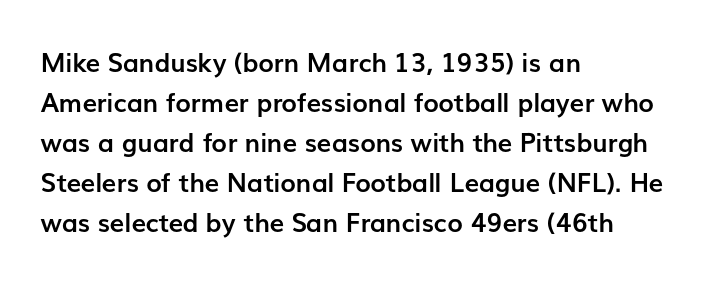
Q: Is the text bold? A: Yes.
Q: Is the text italic (slanted)? A: No, it is upright.
Q: Is the text underlined? A: No.
Q: How is the paragraph aligned? A: Left-aligned.
Q: Is the spacing between letters normal or unusually wide? A: Normal.
Q: Is the spacing between lines tight, normal or loose? A: Normal.
